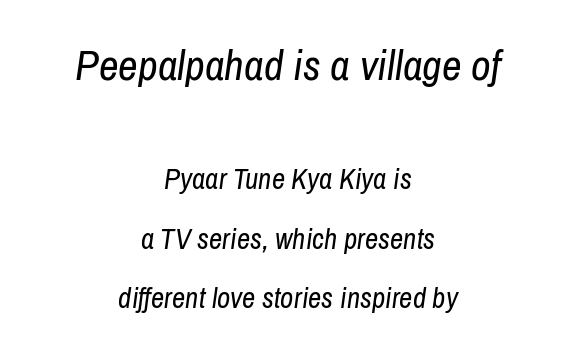
{"italic": "yes", "lean": "right", "slant_degrees": 8, "bold": "no", "weight": "regular", "width": "condensed", "stroke_contrast": "low", "x_height": "medium", "monospaced": "no", "underline": "no", "align": "center", "line_spacing": "loose", "line_spacing_ratio": 2.06, "letter_spacing": "normal", "letter_spacing_em": 0.0, "larger_block": "first", "size_ratio": 1.48, "glyph_px": 43}
